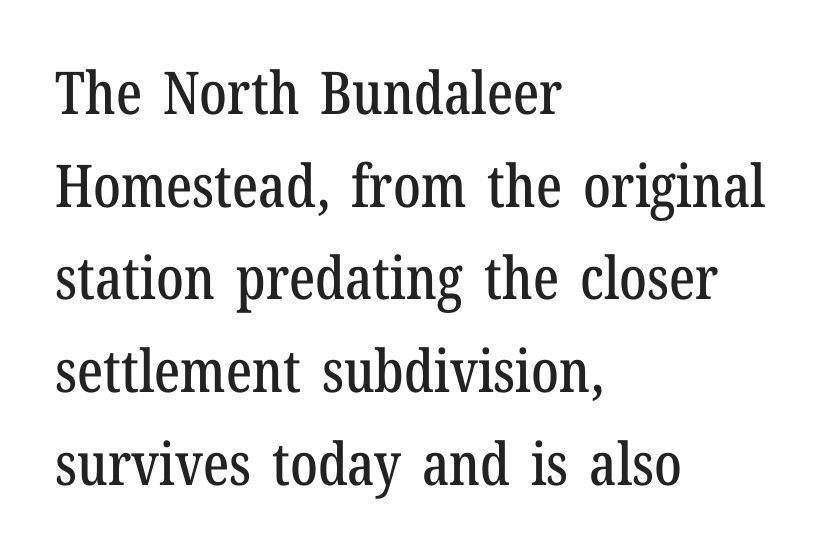
Quick note: interline space is typical. Where is the straight margin? On the left. Is this a fixed-width face? No — the glyphs have proportional, varying widths. Stroke terminals: seriffed.
